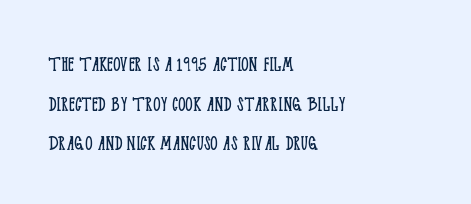
The line texture is even and compact thanks to regular tracking. The axis of the letterforms is exactly vertical. Descender tails drop into unmarked territory. Stems here are at most as thick as an everyday book face. Line starts are locked; line ends wander.
